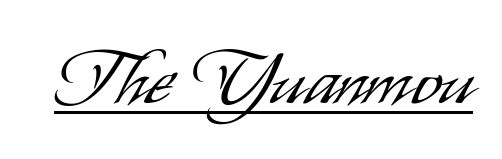
Q: Is the text bold? A: No.
Q: Is the text italic (slanted)? A: Yes.
Q: Is the typeface a serif or a sans-serif typeface? A: Sans-serif.
Q: Is the text underlined? A: Yes.
Q: Is the spacing between letters normal or unusually wide? A: Normal.
Q: Width (condensed, normal, or wide)? A: Condensed.
Q: Stroke contrast? A: Low.
Q: x-height? A: Small.
Q: Monospaced? A: No.
